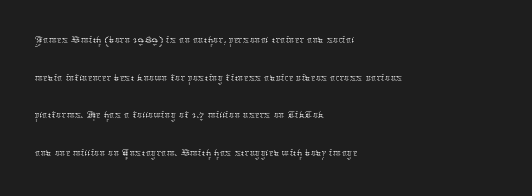
{"italic": "no", "bold": "no", "underline": "no", "align": "left", "line_spacing": "normal", "line_spacing_ratio": 1.45, "letter_spacing": "normal", "letter_spacing_em": 0.0, "glyph_px": 26}
